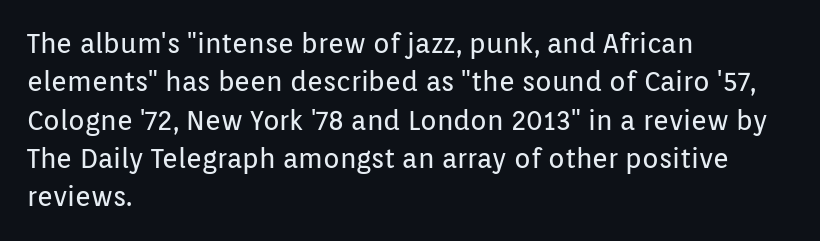
The image shows 27 px text type, upright; set left-aligned, normal line spacing (1.42x), normal letter spacing, not underlined.
